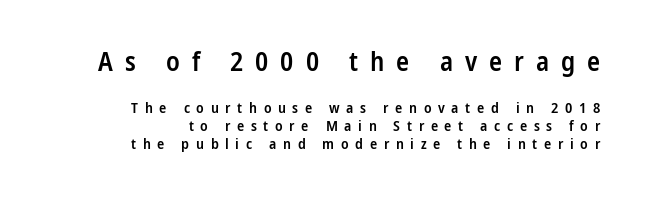
If you drew a ruler down the right edge, every line would touch it. The letters are spread apart with noticeably loose tracking. The composition opens big and finishes small. The letters stand upright; this is a roman face.
